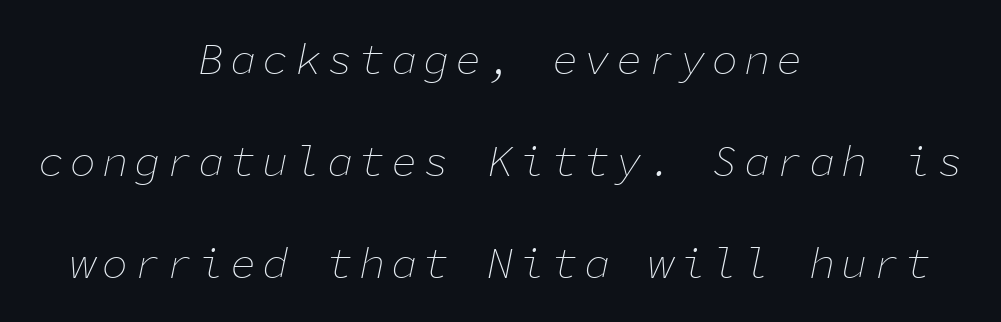
Vertical stems look standard width or narrower in stroke. When letters slant like this, we call the style italic. Does the leading feel generous? Absolutely, it's lavish. The paragraph has two soft edges and a firm central axis. Every character here occupies the same horizontal width, giving the sample a typewriter-like rhythm. Plain, unruled lines of type.
